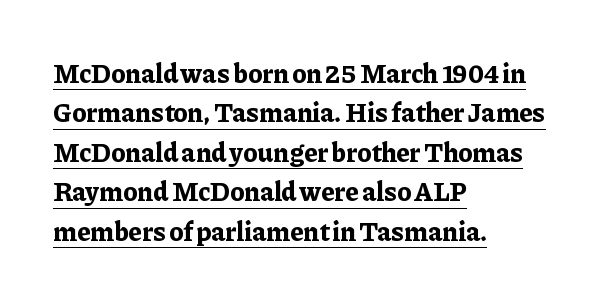
{"italic": "no", "bold": "yes", "underline": "yes", "align": "left", "line_spacing": "normal", "line_spacing_ratio": 1.46, "letter_spacing": "normal", "letter_spacing_em": 0.0, "glyph_px": 27}
